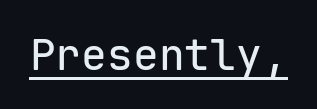
The image shows 43 px sans-serif type, upright, monospaced; set normal letter spacing, underlined; low stroke contrast and a medium x-height.
